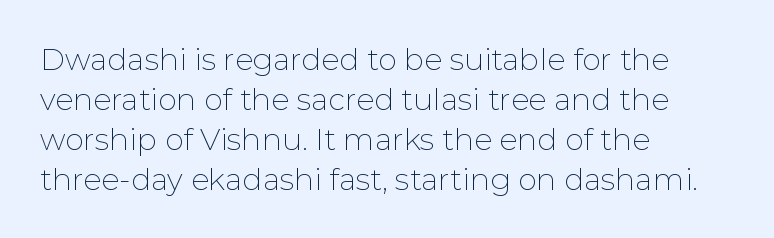
The image shows 30 px thin sans-serif type, upright; set left-aligned, normal line spacing (1.33x), normal letter spacing, not underlined; low stroke contrast and a medium x-height.
